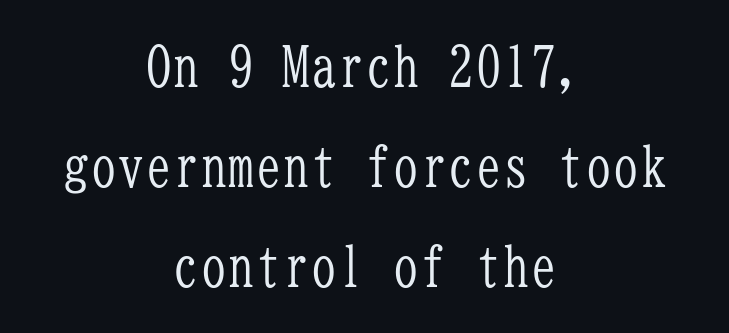
Q: Is the text bold? A: No.
Q: Is the text italic (slanted)? A: No, it is upright.
Q: Is the typeface a serif or a sans-serif typeface? A: Serif.
Q: Is the text underlined? A: No.
Q: How is the paragraph aligned? A: Centered.
Q: Is the spacing between letters normal or unusually wide? A: Normal.
Q: Width (condensed, normal, or wide)? A: Condensed.
Q: Stroke contrast? A: Low.
Q: x-height? A: Medium.
Q: Monospaced? A: Yes.
